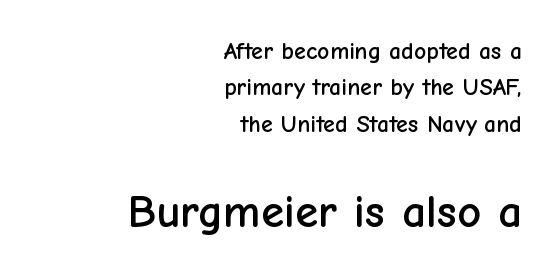
The image shows 47 px sans-serif type, upright; set right-aligned, normal line spacing (1.52x), normal letter spacing, not underlined; the second (bottom) block is 1.96x larger; low stroke contrast and a medium x-height.
